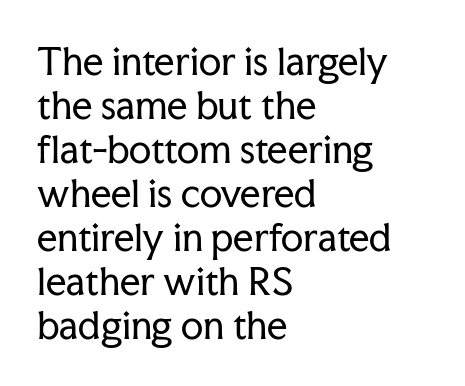
{"serif": "yes", "italic": "no", "bold": "no", "weight": "regular", "width": "normal", "stroke_contrast": "low", "x_height": "medium", "monospaced": "no", "underline": "no", "align": "left", "line_spacing_ratio": 1.22, "letter_spacing": "normal", "letter_spacing_em": 0.0, "glyph_px": 36}
